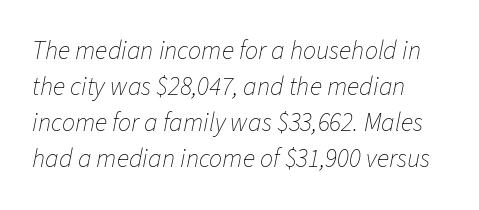
{"italic": "yes", "lean": "right", "slant_degrees": 11, "bold": "no", "underline": "no", "align": "left", "line_spacing": "normal", "line_spacing_ratio": 1.38, "letter_spacing": "normal", "letter_spacing_em": 0.0, "glyph_px": 26}
